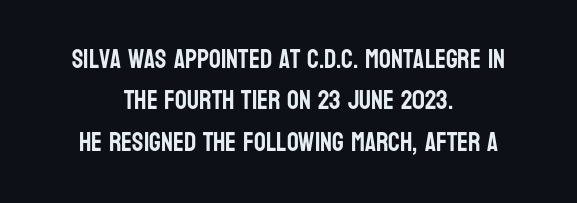
Q: Is the text italic (slanted)? A: No, it is upright.
Q: Is the text underlined? A: No.
Q: How is the paragraph aligned? A: Centered.
Q: Is the spacing between letters normal or unusually wide? A: Normal.
Q: Is the spacing between lines tight, normal or loose? A: Normal.
